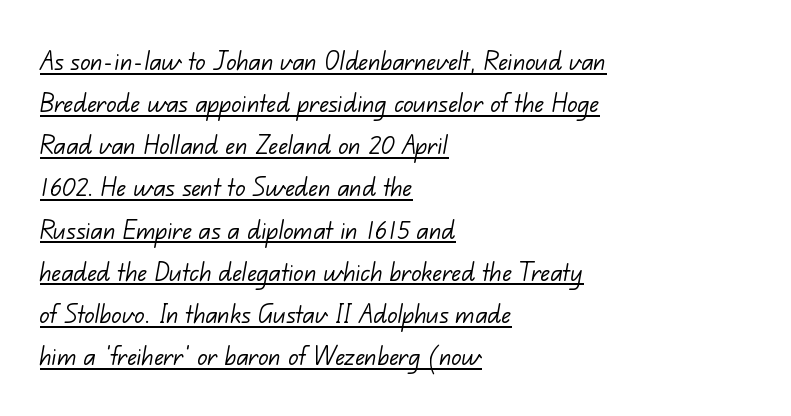
{"serif": "no", "bold": "no", "weight": "light", "width": "normal", "stroke_contrast": "low", "x_height": "small", "monospaced": "no", "underline": "yes", "align": "left", "line_spacing": "normal", "line_spacing_ratio": 1.36, "letter_spacing": "normal", "letter_spacing_em": 0.0, "glyph_px": 31}
